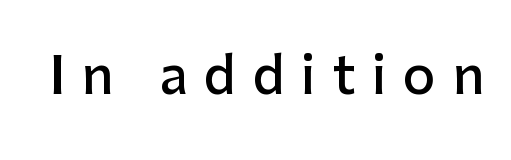
{"serif": "no", "italic": "no", "bold": "semi", "weight": "semibold", "width": "normal", "stroke_contrast": "low", "x_height": "medium", "monospaced": "no", "underline": "no", "letter_spacing": "wide", "letter_spacing_em": 0.33, "glyph_px": 51}
